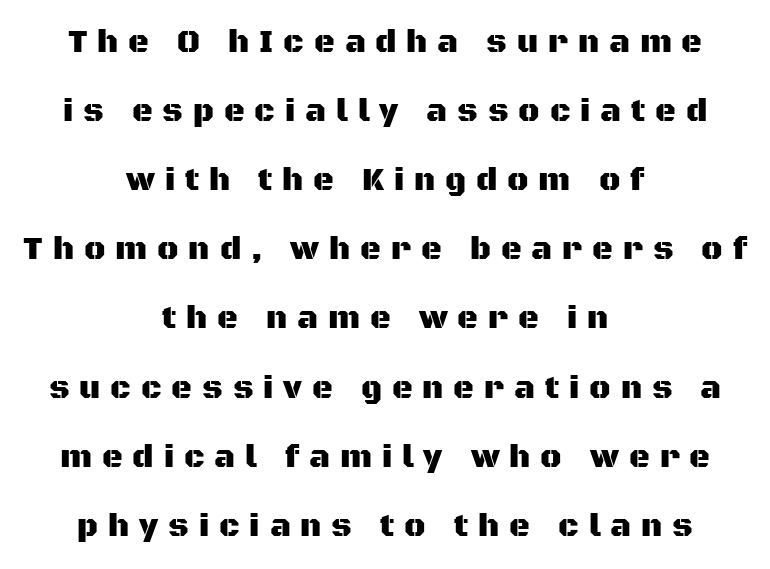
Q: Is the text italic (slanted)? A: No, it is upright.
Q: Is the typeface a serif or a sans-serif typeface? A: Sans-serif.
Q: Is the text underlined? A: No.
Q: How is the paragraph aligned? A: Centered.
Q: Is the spacing between letters normal or unusually wide? A: Unusually wide.
Q: Is the spacing between lines tight, normal or loose? A: Loose.
Q: Width (condensed, normal, or wide)? A: Normal.
Q: Stroke contrast? A: Medium.
Q: x-height? A: Large.
Q: Monospaced? A: No.
